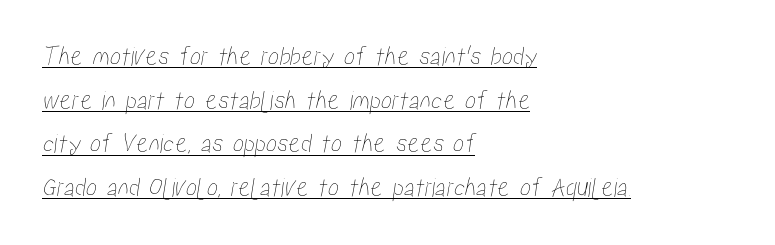
A rule runs beneath these lines of type. Inter-character spacing is left at the font's built-in metrics. Caption: multi-line text, flush left, ragged right. The rows are spaced the way most documents space them.
